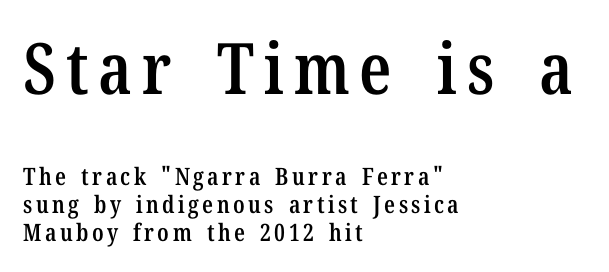
Any mark beneath the type? The region is blank. The space between consecutive lines is stingy. Every stem runs plumb, perpendicular to the baseline. The passage shown is typeset with a serif family. Two sizes are in play, and the larger belongs to the first block. You could not count columns in this text — the font is proportionally spaced.
